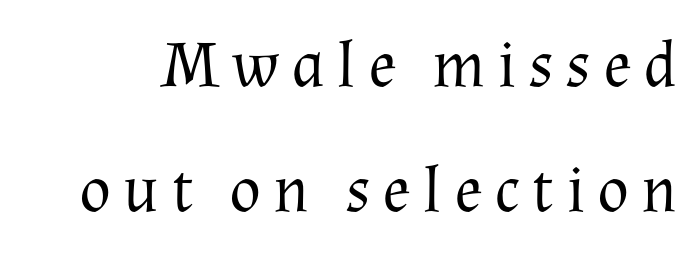
Q: Is the text bold? A: No.
Q: Is the text italic (slanted)? A: No, it is upright.
Q: Is the typeface a serif or a sans-serif typeface? A: Serif.
Q: Is the text underlined? A: No.
Q: Width (condensed, normal, or wide)? A: Normal.
Q: Stroke contrast? A: Medium.
Q: x-height? A: Medium.
Q: Monospaced? A: No.
